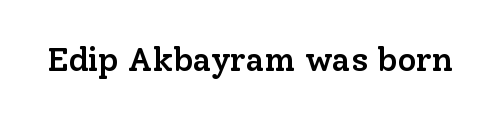
The image shows 33 px semibold serif type, upright; set normal letter spacing, not underlined; low stroke contrast and a medium x-height.
